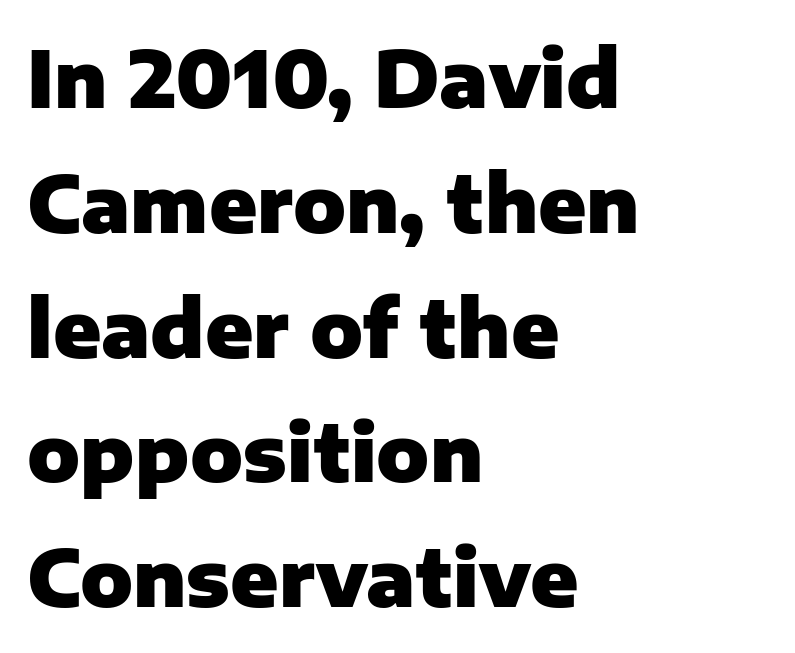
{"serif": "no", "italic": "no", "bold": "yes", "weight": "heavy", "width": "normal", "stroke_contrast": "low", "x_height": "medium", "monospaced": "no", "underline": "no", "align": "left", "line_spacing": "normal", "line_spacing_ratio": 1.6, "letter_spacing": "normal", "letter_spacing_em": 0.0, "glyph_px": 78}
